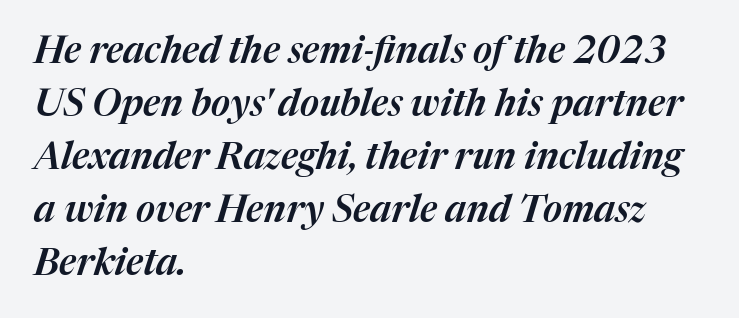
Q: Is the text italic (slanted)? A: Yes, it leans right by about 17 degrees.
Q: Is the text underlined? A: No.
Q: How is the paragraph aligned? A: Left-aligned.
Q: Is the spacing between letters normal or unusually wide? A: Normal.
Q: Is the spacing between lines tight, normal or loose? A: Normal.
Q: Width (condensed, normal, or wide)? A: Normal.
Q: Stroke contrast? A: Medium.
Q: x-height? A: Medium.
Q: Monospaced? A: No.
